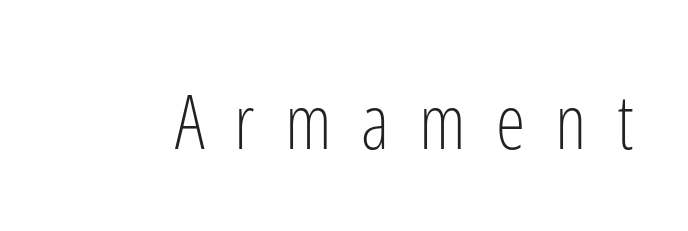
Q: Is the text bold? A: No.
Q: Is the text italic (slanted)? A: No, it is upright.
Q: Is the typeface a serif or a sans-serif typeface? A: Sans-serif.
Q: Is the text underlined? A: No.
Q: Is the spacing between letters normal or unusually wide? A: Unusually wide.
Q: Width (condensed, normal, or wide)? A: Condensed.
Q: Stroke contrast? A: Low.
Q: x-height? A: Medium.
Q: Monospaced? A: No.
